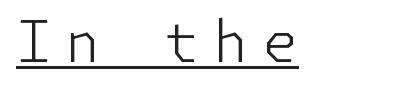
{"serif": "no", "italic": "no", "bold": "no", "weight": "light", "width": "normal", "stroke_contrast": "low", "x_height": "medium", "underline": "yes", "letter_spacing": "wide", "letter_spacing_em": 0.23, "glyph_px": 58}
